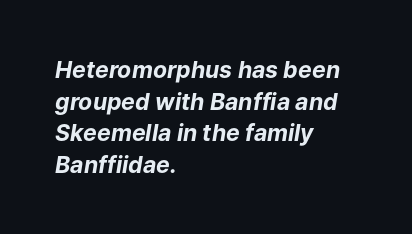
The image shows 23 px bold type, italic (leaning right); set left-aligned, normal line spacing (1.37x), normal letter spacing, not underlined.
